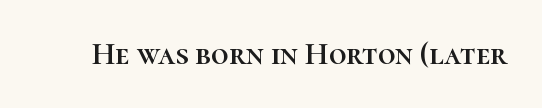
The image shows 31 px text type, upright; set normal letter spacing, not underlined; high stroke contrast and a medium x-height.
